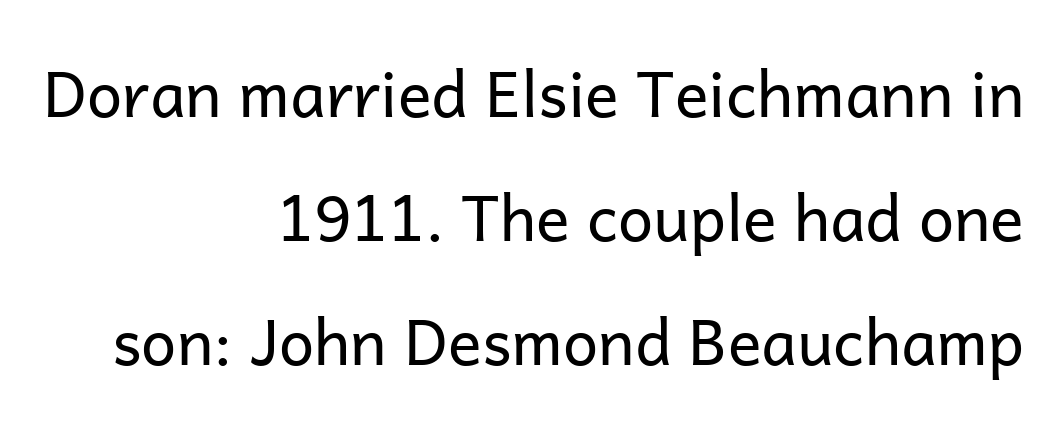
Teacher's note: observe the even right margin — that is flush-right alignment. These lines are rendered in a variable-pitch font. Does the type have serifs? No, each stem ends abruptly. Heaviness? Minimal to ordinary, like unemphasized prose. The rendering keeps characters at their native spacing. The designer dialed line spacing up above the default.
